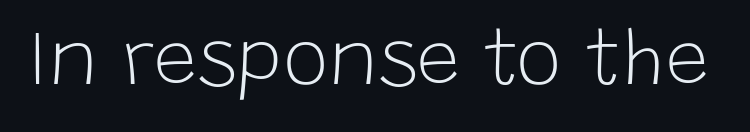
The image shows 77 px light sans-serif type, upright; set normal letter spacing, not underlined; low stroke contrast and a large x-height.
